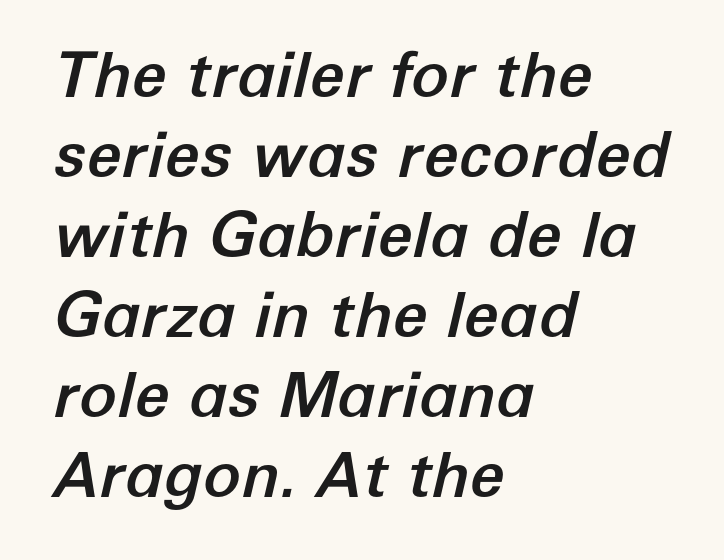
Q: Is the text italic (slanted)? A: Yes, it leans right by about 12 degrees.
Q: Is the text underlined? A: No.
Q: How is the paragraph aligned? A: Left-aligned.
Q: Is the spacing between letters normal or unusually wide? A: Normal.
Q: Is the spacing between lines tight, normal or loose? A: Normal.
Q: Width (condensed, normal, or wide)? A: Normal.
Q: Stroke contrast? A: Low.
Q: x-height? A: Medium.
Q: Monospaced? A: No.
